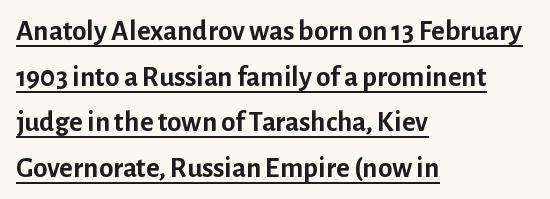
The image shows 29 px semibold sans-serif type, upright; set left-aligned, normal line spacing (1.57x), normal letter spacing, underlined; low stroke contrast and a medium x-height.
